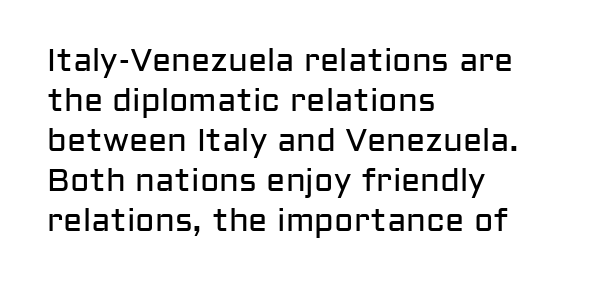
You could call the tracking neutral — neither tight nor loose. A sans-serif font was chosen for this passage. On a weight scale, this lands at 450 or below. Leading matches the norm, producing a regular column. Vertical strokes here are truly vertical. This sample has the flowing, uneven cadence of proportional lettering.
